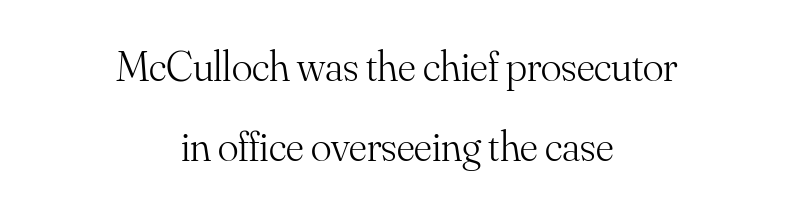
{"serif": "yes", "italic": "no", "bold": "no", "weight": "light", "width": "normal", "stroke_contrast": "medium", "x_height": "small", "monospaced": "no", "underline": "no", "align": "center", "line_spacing_ratio": 1.86, "letter_spacing": "normal", "letter_spacing_em": 0.0, "glyph_px": 43}
